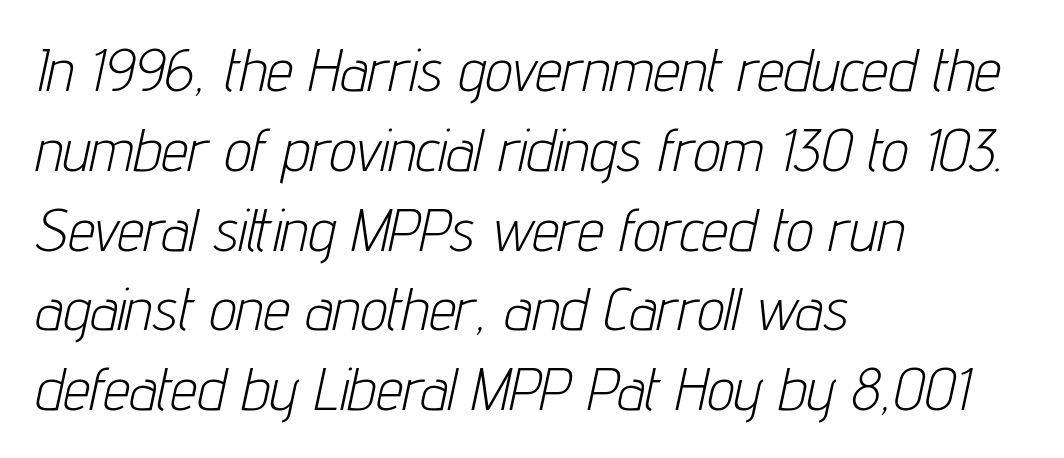
{"italic": "yes", "lean": "right", "slant_degrees": 12, "bold": "no", "weight": "light", "width": "condensed", "stroke_contrast": "low", "x_height": "medium", "monospaced": "no", "underline": "no", "align": "left", "line_spacing": "normal", "line_spacing_ratio": 1.33, "letter_spacing": "normal", "letter_spacing_em": 0.0, "glyph_px": 60}
